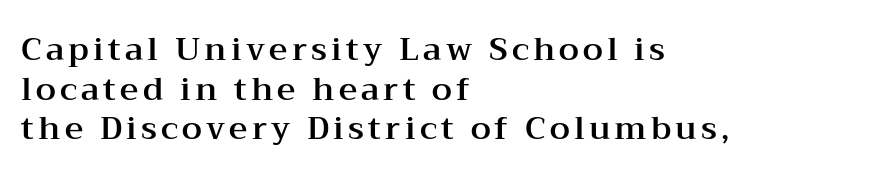
{"serif": "yes", "italic": "no", "width": "wide", "stroke_contrast": "medium", "x_height": "medium", "monospaced": "no", "underline": "no", "align": "left", "line_spacing_ratio": 1.24, "glyph_px": 32}
